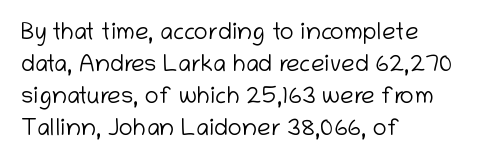
The image shows 24 px text type, upright; set left-aligned, normal line spacing (1.34x), normal letter spacing, not underlined.
